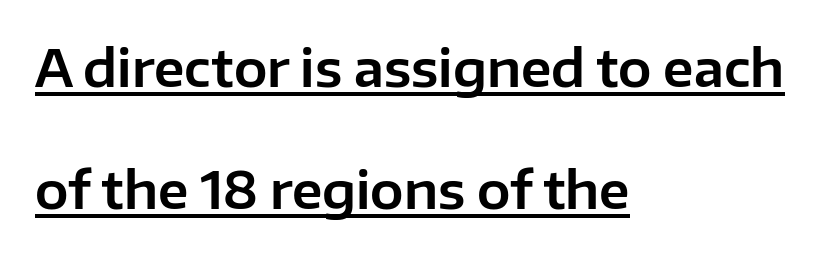
Inter-character spacing is left at the font's built-in metrics. Vertical strokes here are truly vertical. These lines stand farther apart than default settings would place them. Here the designer chose a conventional face with non-uniform glyph widths.
